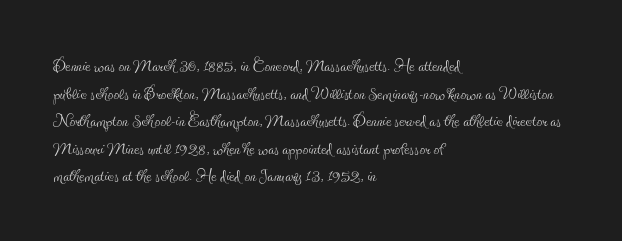
Q: Is the text bold? A: No.
Q: Is the text underlined? A: No.
Q: How is the paragraph aligned? A: Left-aligned.
Q: Is the spacing between letters normal or unusually wide? A: Normal.
